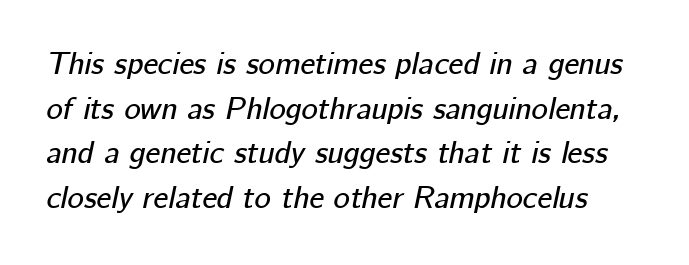
One glance says typical: line gaps are just what's usual. Characters are canted at an angle relative to the baseline's perpendicular. A typesetter would call this proportional, since set widths differ per character. In terms of letterspacing, this is plain default setting. Underlining? Definitely not there.
